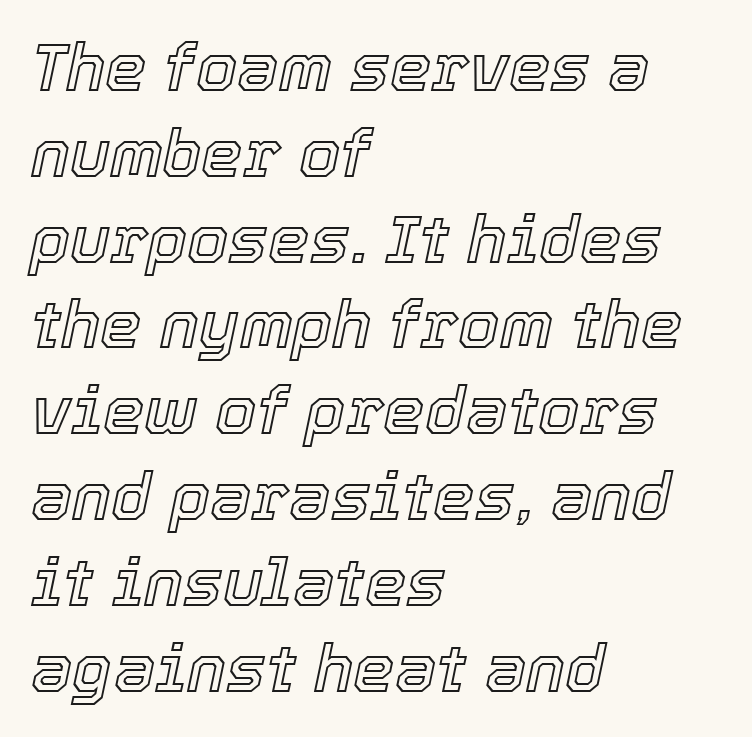
The image shows 66 px text type, italic (leaning right); set left-aligned, normal line spacing (1.3x), normal letter spacing, not underlined; a medium x-height.
